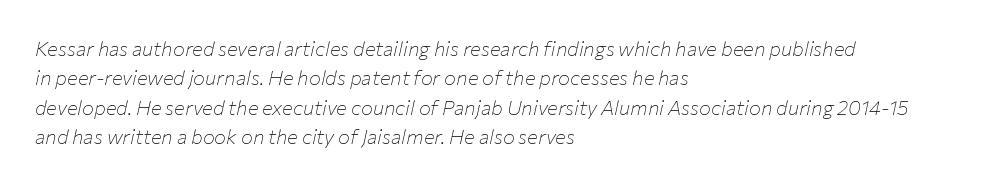
How are the letters spaced? Ordinarily, with no added tracking. Weight: not bold — regular or lighter. Horizontal alignment here is leftward, the default for most running prose. There's an unmistakable incline to the writing here.
